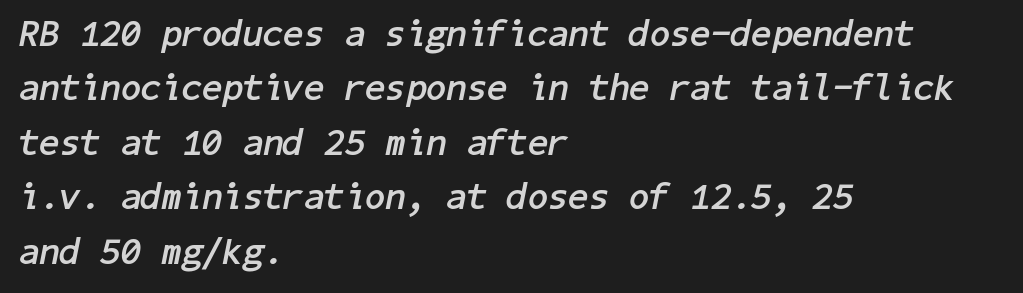
{"italic": "yes", "lean": "right", "slant_degrees": 11, "bold": "yes", "weight": "semibold", "width": "normal", "stroke_contrast": "low", "x_height": "medium", "underline": "no", "align": "left", "line_spacing": "normal", "line_spacing_ratio": 1.47, "letter_spacing": "normal", "letter_spacing_em": 0.0, "glyph_px": 37}
